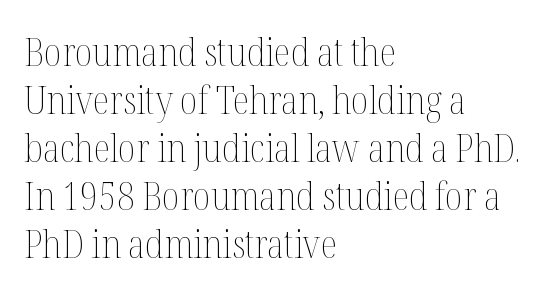
Q: Is the text bold? A: No.
Q: Is the text italic (slanted)? A: No, it is upright.
Q: Is the text underlined? A: No.
Q: How is the paragraph aligned? A: Left-aligned.
Q: Is the spacing between letters normal or unusually wide? A: Normal.
Q: Width (condensed, normal, or wide)? A: Condensed.
Q: Stroke contrast? A: Medium.
Q: x-height? A: Medium.
Q: Monospaced? A: No.
